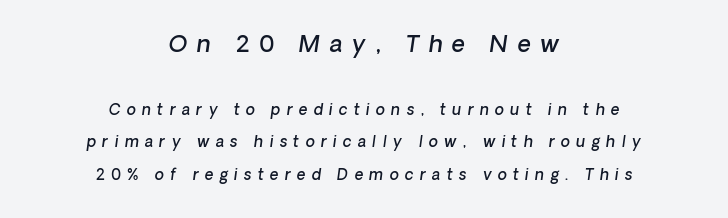
Q: Is the text bold? A: Semi-bold.
Q: Is the text italic (slanted)? A: Yes, it leans right by about 8 degrees.
Q: Is the text underlined? A: No.
Q: How is the paragraph aligned? A: Centered.
Q: Is the spacing between letters normal or unusually wide? A: Unusually wide.
Q: Is the spacing between lines tight, normal or loose? A: Loose.
Q: Which block of text is set in a larger size, the first (top) or the second (bottom)? A: The first (top) one.
